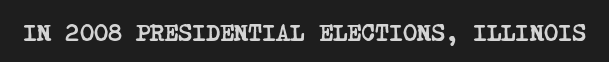
{"bold": "yes", "underline": "no", "letter_spacing": "normal", "letter_spacing_em": 0.0, "glyph_px": 24}
